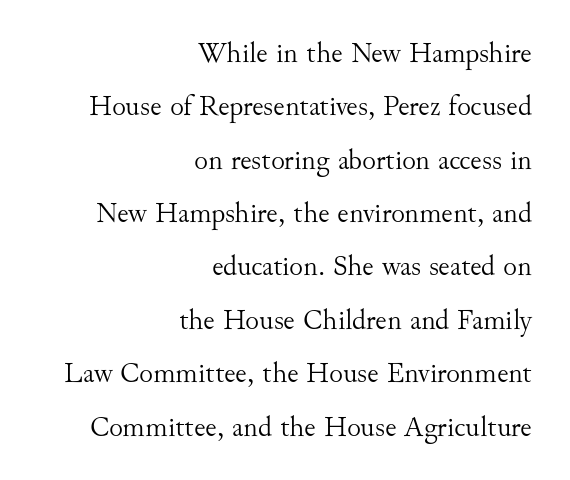
Q: Is the text bold? A: No.
Q: Is the text italic (slanted)? A: No, it is upright.
Q: Is the typeface a serif or a sans-serif typeface? A: Serif.
Q: Is the text underlined? A: No.
Q: How is the paragraph aligned? A: Right-aligned.
Q: Is the spacing between letters normal or unusually wide? A: Normal.
Q: Width (condensed, normal, or wide)? A: Normal.
Q: Stroke contrast? A: Medium.
Q: x-height? A: Small.
Q: Monospaced? A: No.
